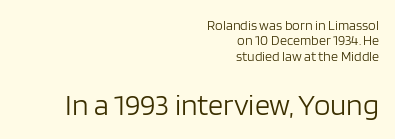
The image shows 30 px light sans-serif type, upright; set right-aligned, tight line spacing (1.09x), normal letter spacing, not underlined; the second (bottom) block is 2.14x larger; low stroke contrast and a large x-height.
